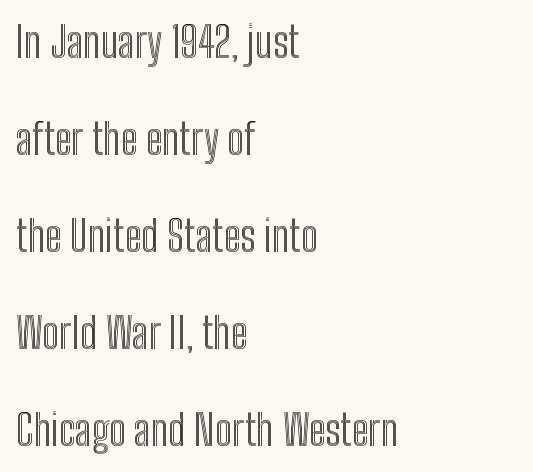
The image shows 42 px condensed type, upright; set left-aligned, loose line spacing (2.31x), normal letter spacing, not underlined; a medium x-height.
